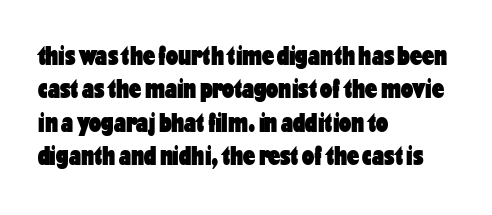
{"italic": "no", "bold": "yes", "underline": "no", "align": "left", "line_spacing_ratio": 1.24, "letter_spacing": "normal", "letter_spacing_em": 0.0, "glyph_px": 27}
